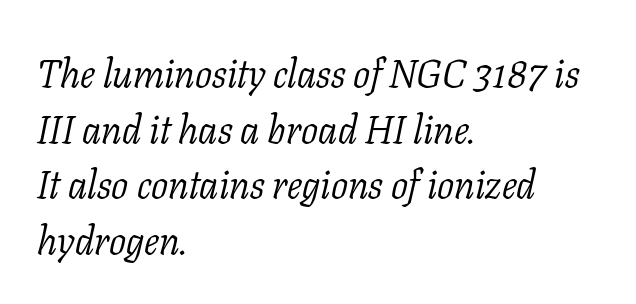
Q: Is the text bold? A: No.
Q: Is the text italic (slanted)? A: Yes, it leans right by about 11 degrees.
Q: Is the typeface a serif or a sans-serif typeface? A: Serif.
Q: Is the text underlined? A: No.
Q: How is the paragraph aligned? A: Left-aligned.
Q: Is the spacing between letters normal or unusually wide? A: Normal.
Q: Is the spacing between lines tight, normal or loose? A: Normal.
Q: Width (condensed, normal, or wide)? A: Normal.
Q: Stroke contrast? A: Low.
Q: x-height? A: Medium.
Q: Monospaced? A: No.
